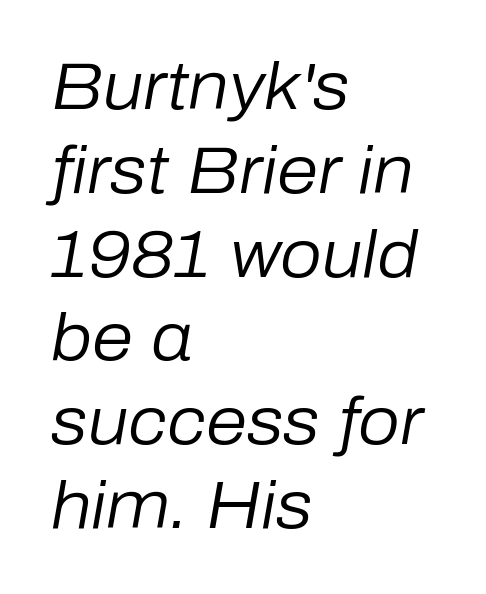
{"italic": "yes", "lean": "right", "slant_degrees": 10, "bold": "no", "weight": "regular", "width": "normal", "stroke_contrast": "low", "x_height": "medium", "monospaced": "no", "underline": "no", "align": "left", "line_spacing": "normal", "line_spacing_ratio": 1.27, "letter_spacing": "normal", "letter_spacing_em": 0.0, "glyph_px": 66}
